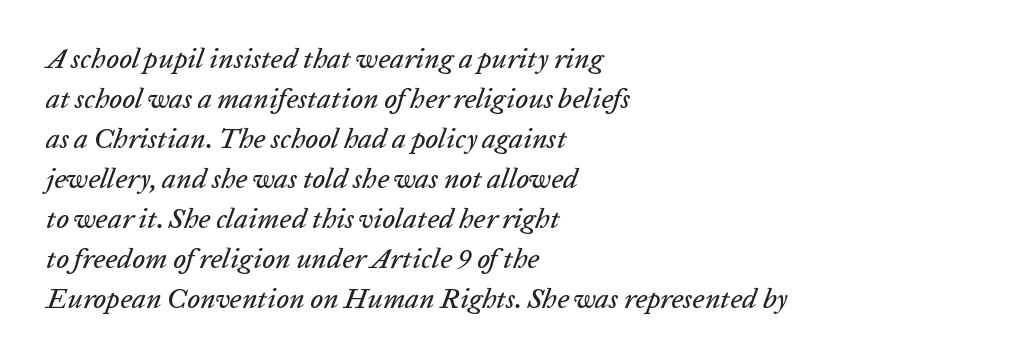
The image shows 28 px text type, italic (leaning right); set left-aligned, normal line spacing (1.43x), normal letter spacing, not underlined; low stroke contrast and a medium x-height.
